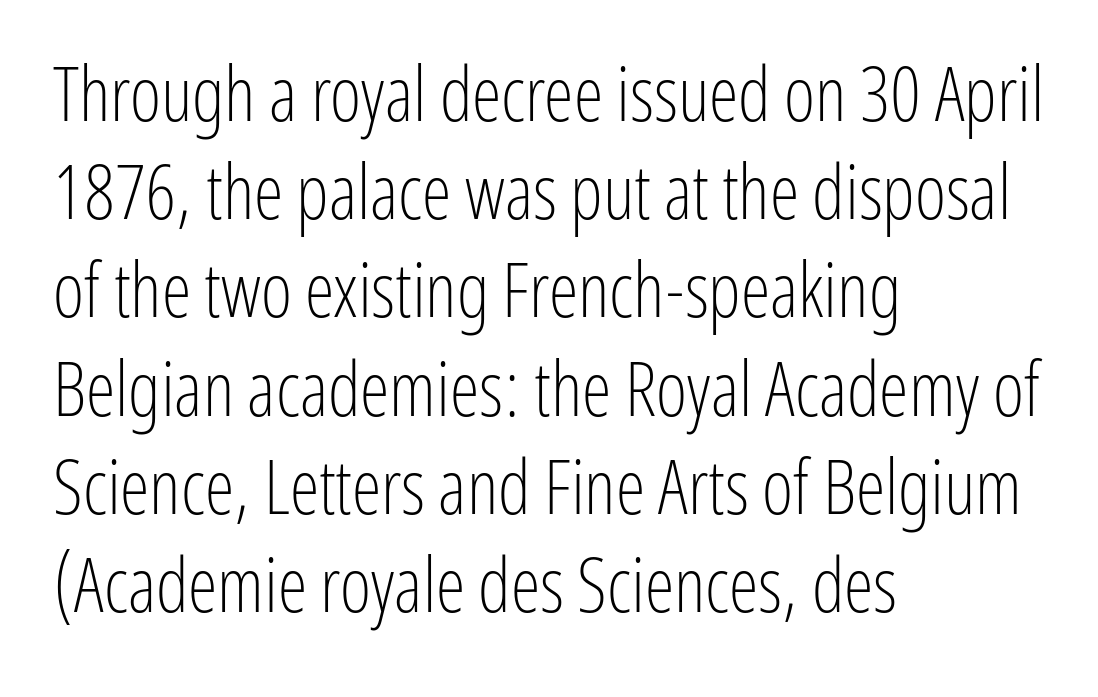
The image shows 75 px light, condensed sans-serif type, upright; set left-aligned, normal line spacing (1.31x), normal letter spacing, not underlined; low stroke contrast and a medium x-height.
